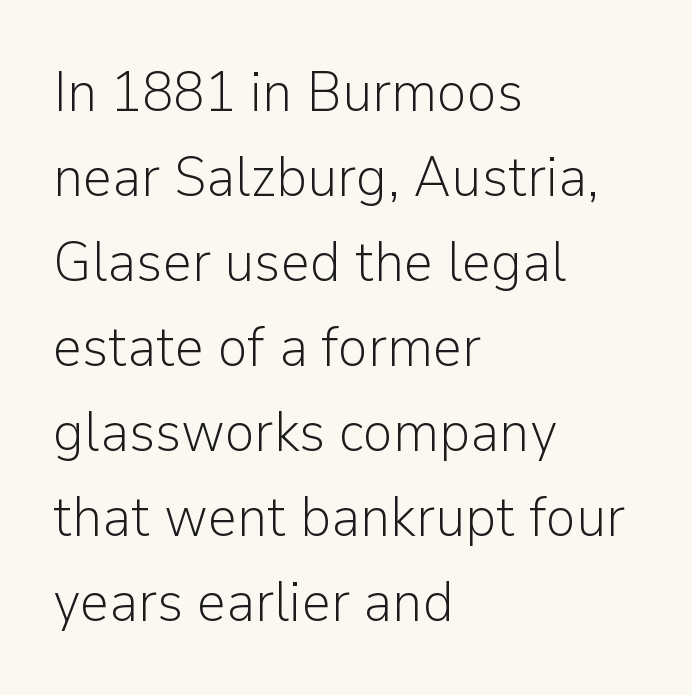
The image shows 57 px light sans-serif type, upright; set left-aligned, normal line spacing (1.49x), normal letter spacing, not underlined; low stroke contrast and a medium x-height.
